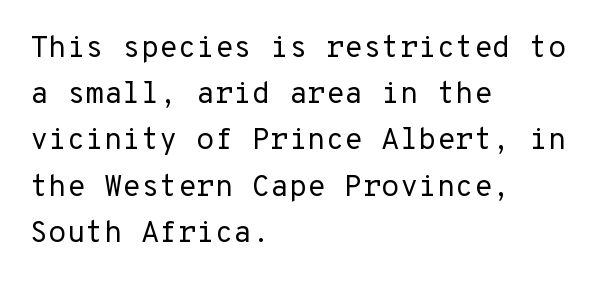
The image shows 30 px regular-weight sans-serif type, upright, monospaced; set left-aligned, normal line spacing (1.54x), normal letter spacing, not underlined; low stroke contrast and a medium x-height.
